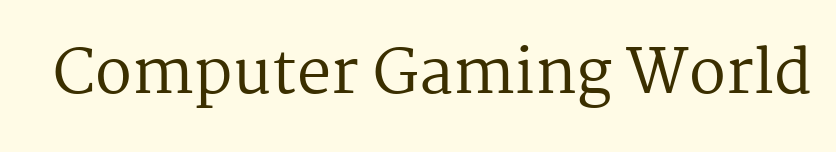
The image shows 61 px regular-weight serif type, upright; set normal letter spacing, not underlined; medium stroke contrast and a medium x-height.
